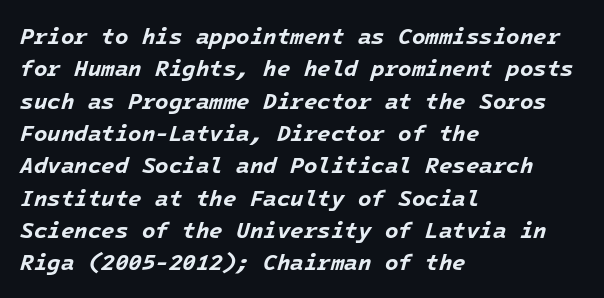
Q: Is the text bold? A: Yes.
Q: Is the text italic (slanted)? A: Yes, it leans right by about 16 degrees.
Q: Is the text underlined? A: No.
Q: How is the paragraph aligned? A: Left-aligned.
Q: Is the spacing between letters normal or unusually wide? A: Normal.
Q: Is the spacing between lines tight, normal or loose? A: Normal.
